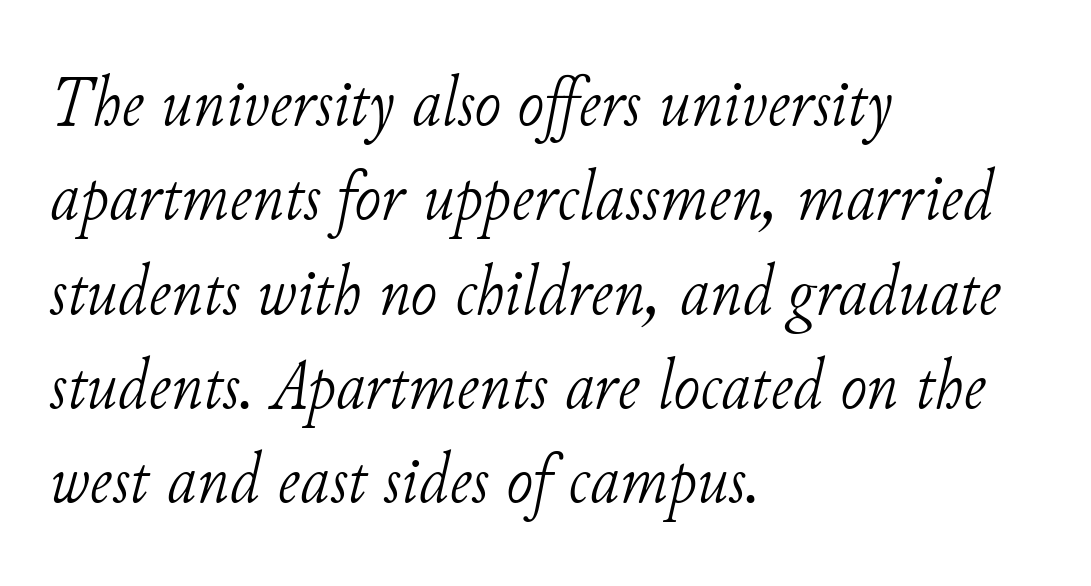
Stems and bowls with no extra thickness — not bold. I'd call this a serif setting — the letters wear small feet. A normal amount of white space separates one row of letters from the next. Horizontally, the lines are justified to the leading edge only. The baseline area is clear.
